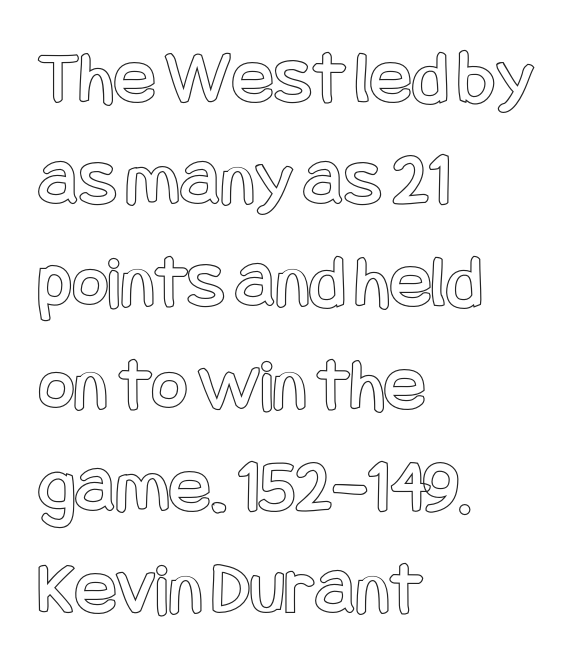
The image shows 78 px condensed type, upright; set left-aligned, normal line spacing (1.31x), normal letter spacing, not underlined; a large x-height.
